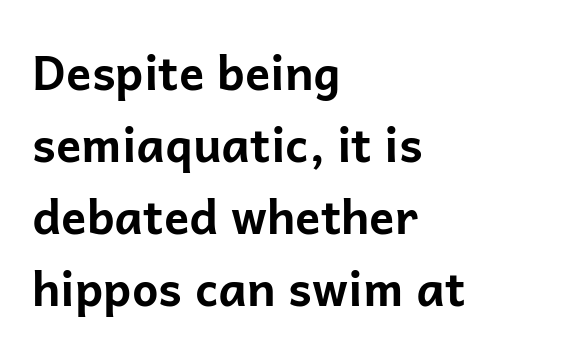
{"serif": "no", "italic": "no", "bold": "yes", "weight": "bold", "width": "normal", "stroke_contrast": "low", "x_height": "medium", "monospaced": "no", "underline": "no", "align": "left", "line_spacing": "normal", "line_spacing_ratio": 1.53, "letter_spacing": "normal", "letter_spacing_em": 0.0, "glyph_px": 47}
